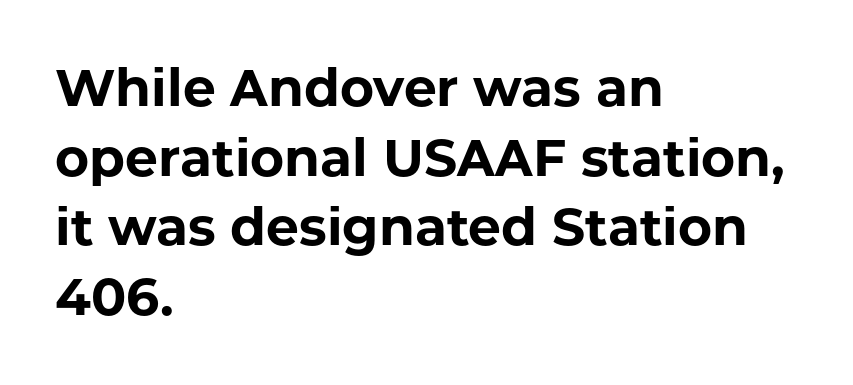
The image shows 52 px bold sans-serif type, upright; set left-aligned, normal line spacing (1.34x), normal letter spacing, not underlined; low stroke contrast and a medium x-height.
